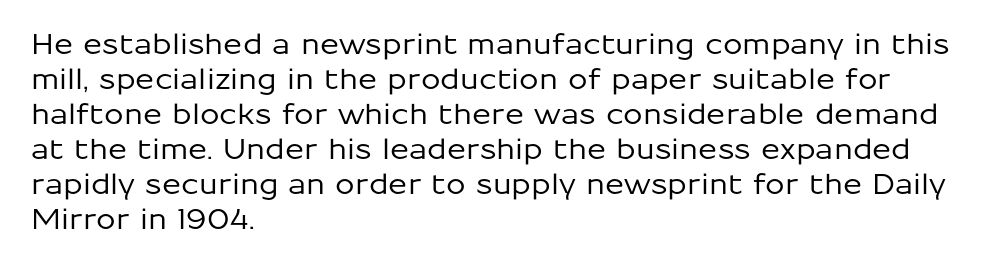
Note the varied advance widths — an 'i' is clearly narrower than an 'm'. Spacing between characters is what you'd get straight out of the box. Is this a sans? Yes — the strokes have no serifs. The line-height multiplier appears to be the usual default. You can tell it's not italic because the verticals are truly vertical.
